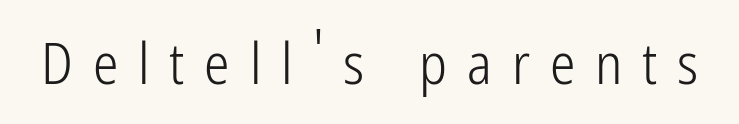
{"serif": "no", "italic": "no", "bold": "no", "weight": "light", "width": "condensed", "stroke_contrast": "low", "x_height": "medium", "monospaced": "no", "underline": "no", "letter_spacing": "wide", "letter_spacing_em": 0.35, "glyph_px": 57}
